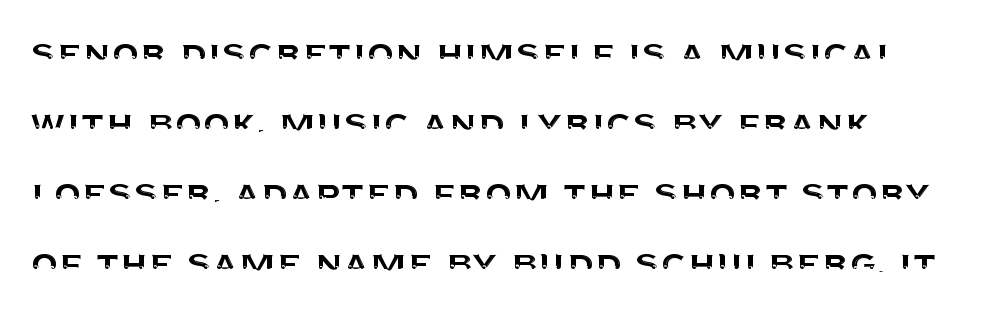
The image shows 44 px sans-serif type, upright; set left-aligned, normal line spacing (1.59x), normal letter spacing, not underlined; medium stroke contrast and a large x-height.
